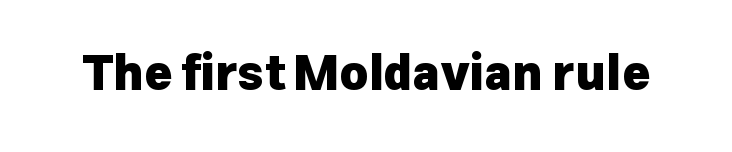
The image shows 48 px heavy sans-serif type, upright; set normal letter spacing, not underlined; low stroke contrast and a medium x-height.
